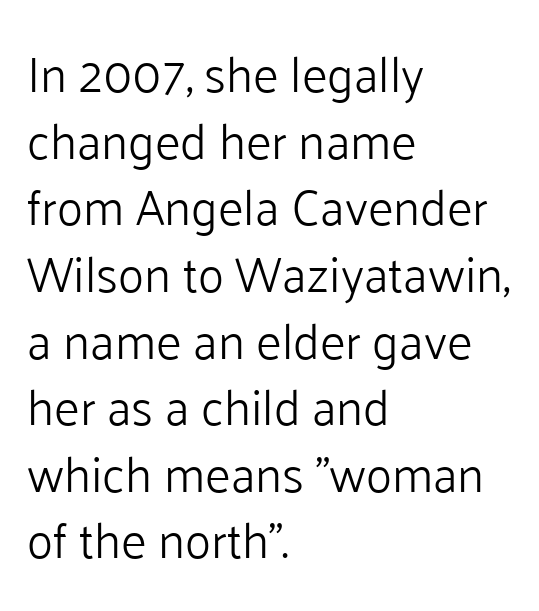
{"serif": "no", "italic": "no", "bold": "no", "weight": "light", "width": "normal", "stroke_contrast": "low", "x_height": "medium", "monospaced": "no", "underline": "no", "align": "left", "line_spacing": "normal", "line_spacing_ratio": 1.36, "letter_spacing": "normal", "letter_spacing_em": 0.0, "glyph_px": 49}
